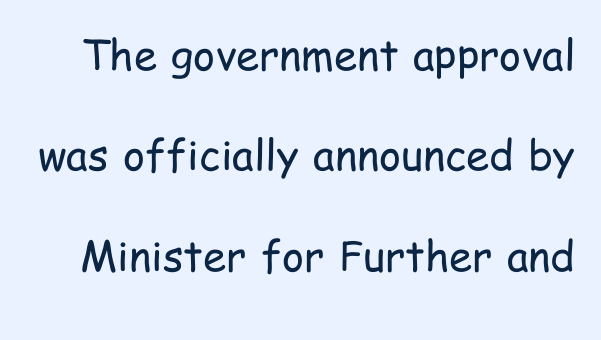
The image shows 42 px regular-weight, condensed sans-serif type, upright; set loose line spacing (2.39x), normal letter spacing, not underlined; low stroke contrast and a medium x-height.
